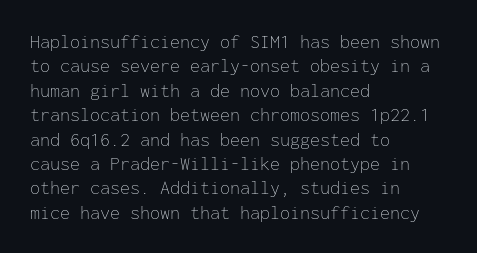
These lines keep a tight, regular rhythm from letter to letter. In CSS terms this would be text-align: left. Weight: in the light-to-regular range. This is roman type, the default non-slanted kind. Decoration check: the copy has no underline.
